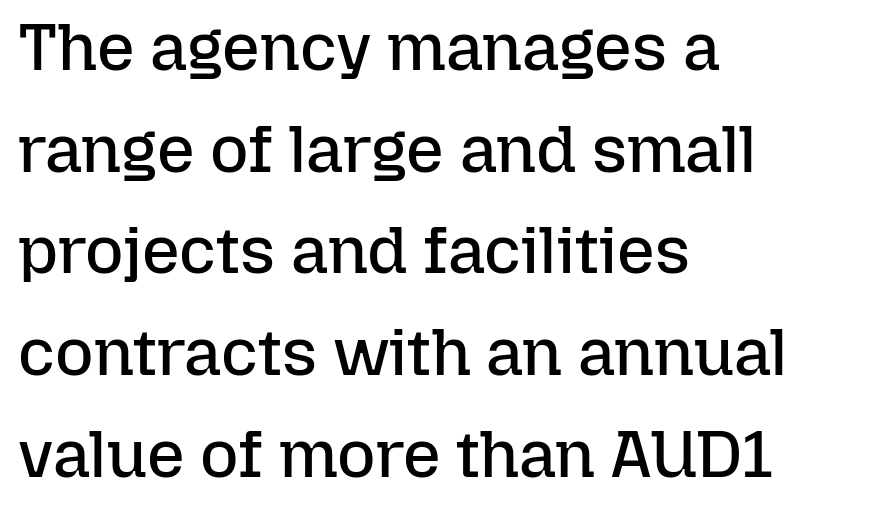
Q: Is the text bold? A: No.
Q: Is the text italic (slanted)? A: No, it is upright.
Q: Is the text underlined? A: No.
Q: How is the paragraph aligned? A: Left-aligned.
Q: Is the spacing between letters normal or unusually wide? A: Normal.
Q: Is the spacing between lines tight, normal or loose? A: Normal.
Q: Width (condensed, normal, or wide)? A: Normal.
Q: Stroke contrast? A: Low.
Q: x-height? A: Medium.
Q: Monospaced? A: No.
